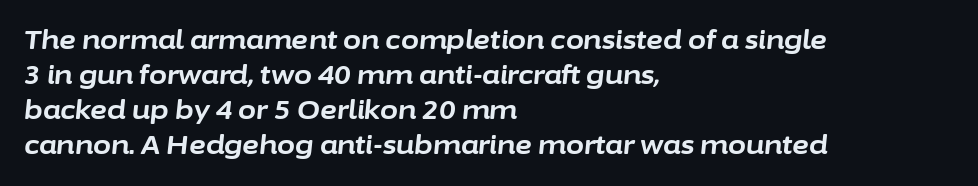
The image shows 26 px bold type, italic (leaning right); set left-aligned, normal line spacing (1.35x), normal letter spacing, not underlined.
